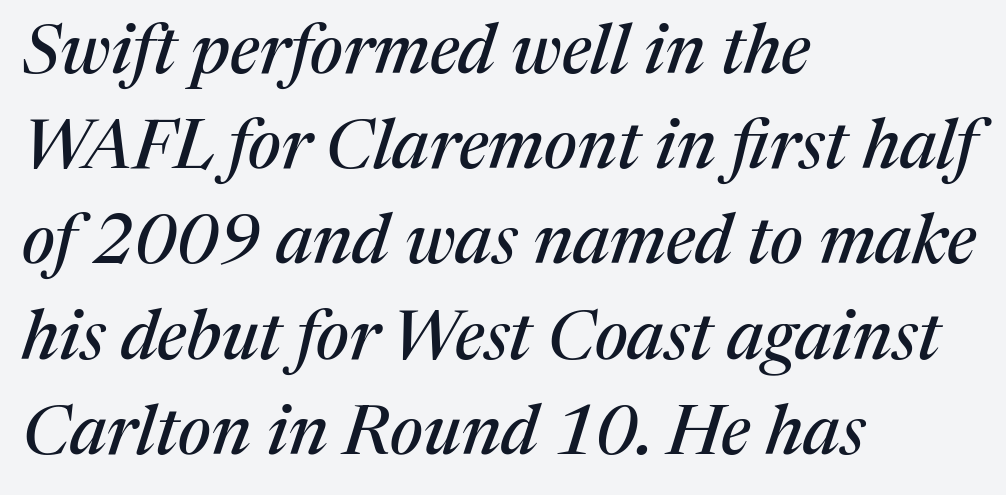
The letters carry serifs — small finishing strokes at the ends of their stems. There is no visible air inserted between adjacent glyphs. Italic? Definitely — the glyphs are oblique. Interline gaps are of average width in this sample. The rag falls on the right side of this text block.
